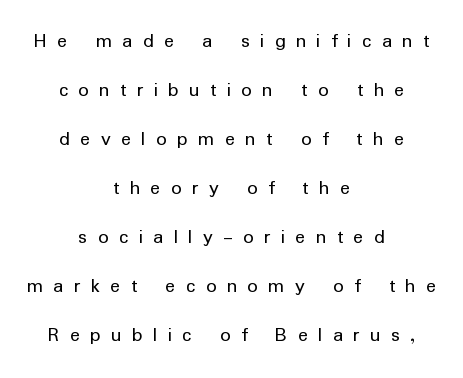
{"italic": "no", "bold": "no", "underline": "no", "align": "center", "line_spacing": "loose", "line_spacing_ratio": 2.33, "letter_spacing": "wide", "letter_spacing_em": 0.49, "glyph_px": 21}
